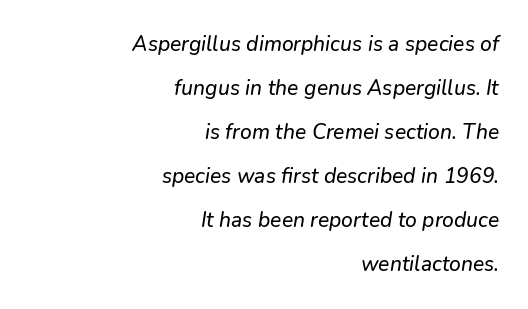
{"underline": "no", "align": "right", "line_spacing": "loose", "line_spacing_ratio": 2.1, "letter_spacing": "normal", "letter_spacing_em": 0.0, "glyph_px": 21}
